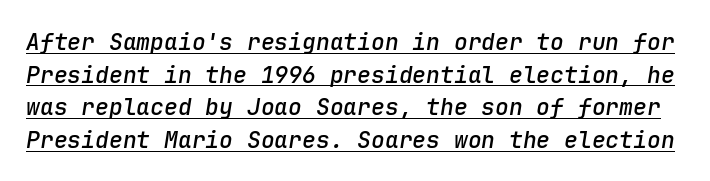
Evenly set lines give the paragraph a standard silhouette. The type is set solid horizontally, with unmodified tracking. Descenders here cross a horizontal rule under the line. Compared with ordinary roman type, these characters are visibly tilted. I'd describe the lettering as semibold — firm but not a full bold.
